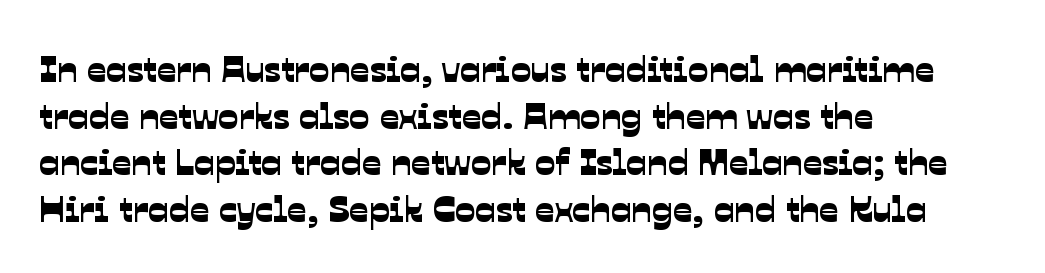
The text block is weighted toward the left margin, trailing off unevenly rightward. Nothing unusual about the tracking: characters are spaced as the font intends. The typeface chosen for these lines omits serifs. Type without underlining. Character widths vary here, with narrow letters taking less room than wide ones.
